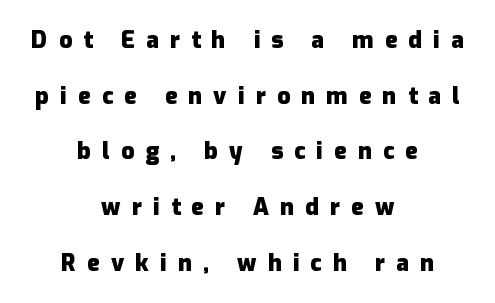
{"italic": "no", "bold": "yes", "underline": "no", "align": "center", "line_spacing": "loose", "line_spacing_ratio": 2.42, "letter_spacing": "wide", "letter_spacing_em": 0.49, "glyph_px": 23}
